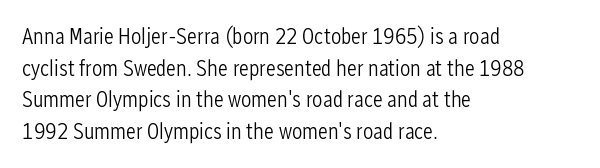
{"italic": "no", "bold": "no", "underline": "no", "align": "left", "line_spacing": "normal", "line_spacing_ratio": 1.38, "letter_spacing": "normal", "letter_spacing_em": 0.0, "glyph_px": 23}
